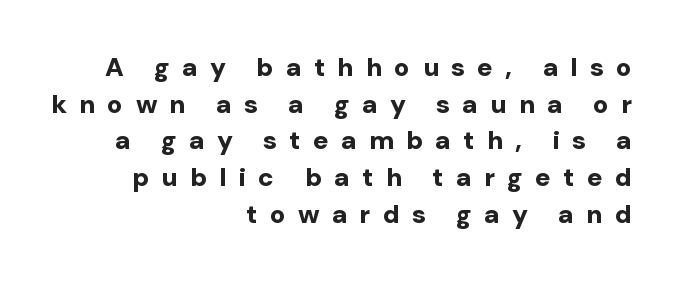
The image shows 26 px bold type, upright; set right-aligned, normal line spacing (1.41x), unusually wide letter spacing (+0.47 em), not underlined.
